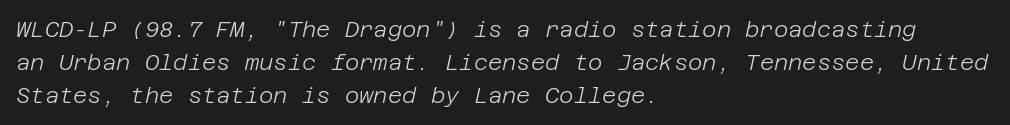
Q: Is the text bold? A: No.
Q: Is the text italic (slanted)? A: Yes, it leans right by about 12 degrees.
Q: Is the text underlined? A: No.
Q: How is the paragraph aligned? A: Left-aligned.
Q: Is the spacing between letters normal or unusually wide? A: Normal.
Q: Is the spacing between lines tight, normal or loose? A: Normal.
